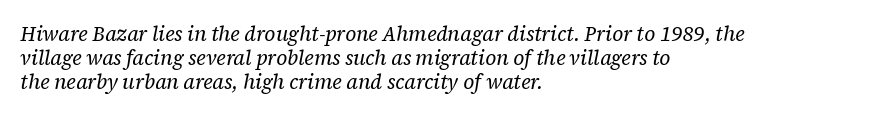
Q: Is the text bold? A: No.
Q: Is the text italic (slanted)? A: Yes, it leans right by about 12 degrees.
Q: Is the text underlined? A: No.
Q: How is the paragraph aligned? A: Left-aligned.
Q: Is the spacing between letters normal or unusually wide? A: Normal.
